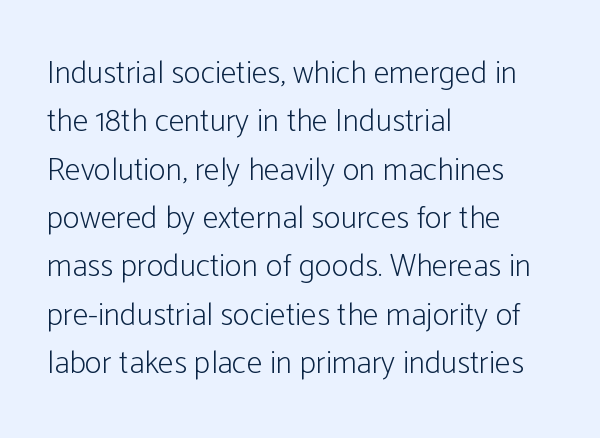
{"serif": "no", "italic": "no", "bold": "no", "weight": "light", "width": "condensed", "stroke_contrast": "low", "x_height": "medium", "monospaced": "no", "underline": "no", "align": "left", "line_spacing": "normal", "line_spacing_ratio": 1.51, "letter_spacing": "normal", "letter_spacing_em": 0.0, "glyph_px": 32}
